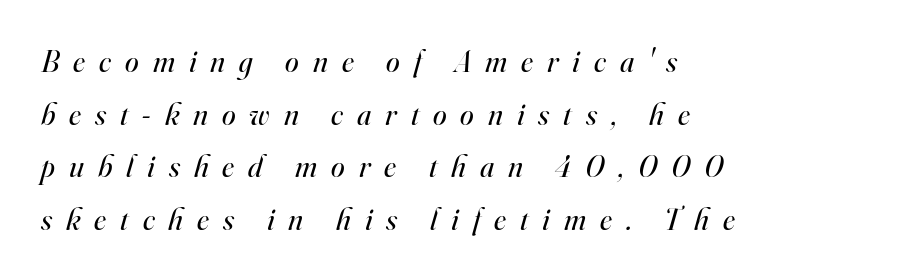
This rendering employs a face with finishing strokes, i.e., a serif. This sample keeps an unexceptional amount of space between lines. This reads as an unemphasized weight, regular at the heaviest. A clean baseline with only descenders dipping below it. The passage shown is typed in a proportional face where columns would drift.
